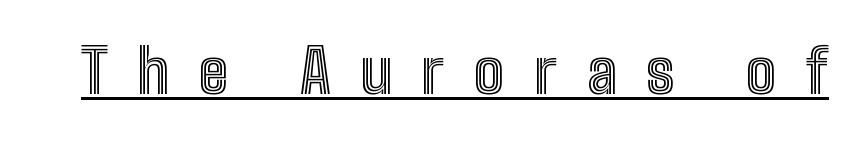
Q: Is the text italic (slanted)? A: No, it is upright.
Q: Is the text underlined? A: Yes.
Q: Is the spacing between letters normal or unusually wide? A: Unusually wide.
Q: Width (condensed, normal, or wide)? A: Condensed.
Q: x-height? A: Medium.
Q: Monospaced? A: No.
